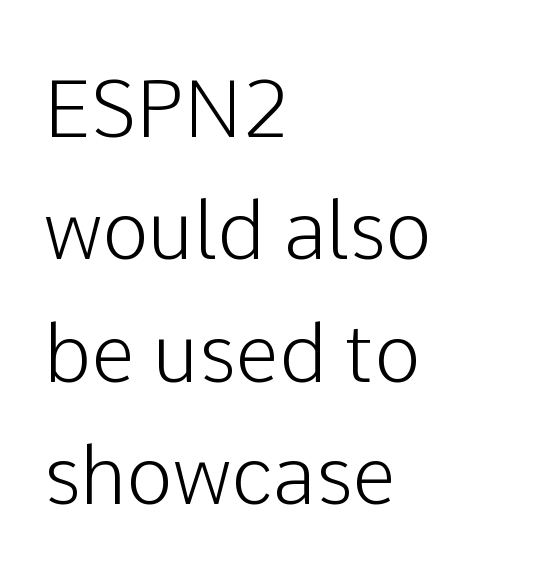
Tracking value appears to be zero — textbook default spacing. This sample has the flowing, uneven cadence of proportional lettering. Underlining? Definitely not there. The lettering stays uniformly vertical, giving the passage a roman look. Look at the bottom of the vertical strokes: they stop flat, with no serifs. The block of text has a typical density, with ordinary space between rows.
